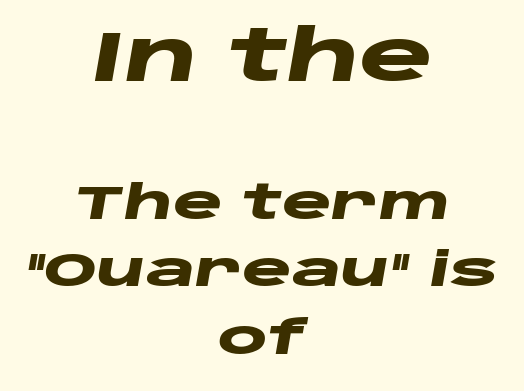
{"italic": "yes", "lean": "right", "slant_degrees": 10, "bold": "yes", "weight": "heavy", "width": "wide", "stroke_contrast": "low", "x_height": "large", "monospaced": "no", "underline": "no", "align": "center", "line_spacing": "normal", "line_spacing_ratio": 1.43, "letter_spacing": "normal", "letter_spacing_em": 0.0, "larger_block": "first", "size_ratio": 1.49, "glyph_px": 70}
